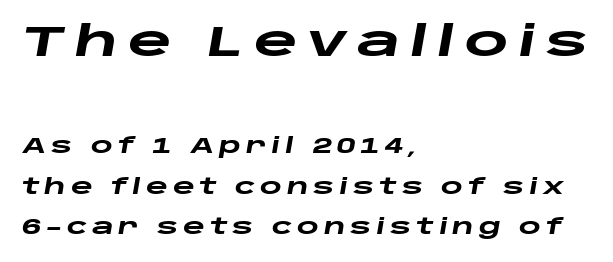
Q: Is the text bold? A: Yes.
Q: Is the text italic (slanted)? A: Yes, it leans right by about 10 degrees.
Q: Is the text underlined? A: No.
Q: How is the paragraph aligned? A: Left-aligned.
Q: Is the spacing between letters normal or unusually wide? A: Unusually wide.
Q: Is the spacing between lines tight, normal or loose? A: Loose.
Q: Which block of text is set in a larger size, the first (top) or the second (bottom)? A: The first (top) one.
Q: Width (condensed, normal, or wide)? A: Wide.
Q: Stroke contrast? A: Low.
Q: x-height? A: Large.
Q: Monospaced? A: No.
